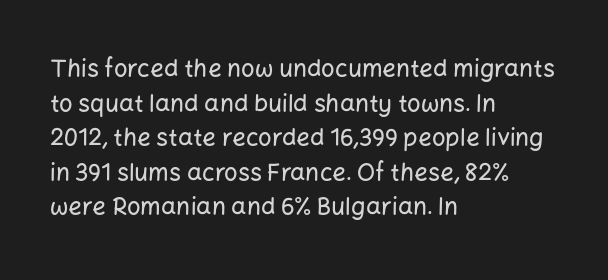
Q: Is the text italic (slanted)? A: No, it is upright.
Q: Is the text underlined? A: No.
Q: How is the paragraph aligned? A: Left-aligned.
Q: Is the spacing between letters normal or unusually wide? A: Normal.
Q: Is the spacing between lines tight, normal or loose? A: Normal.
